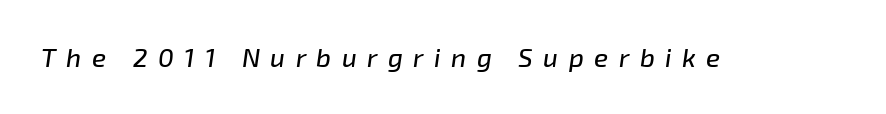
Q: Is the text italic (slanted)? A: Yes, it leans right by about 8 degrees.
Q: Is the text underlined? A: No.
Q: Is the spacing between letters normal or unusually wide? A: Unusually wide.
